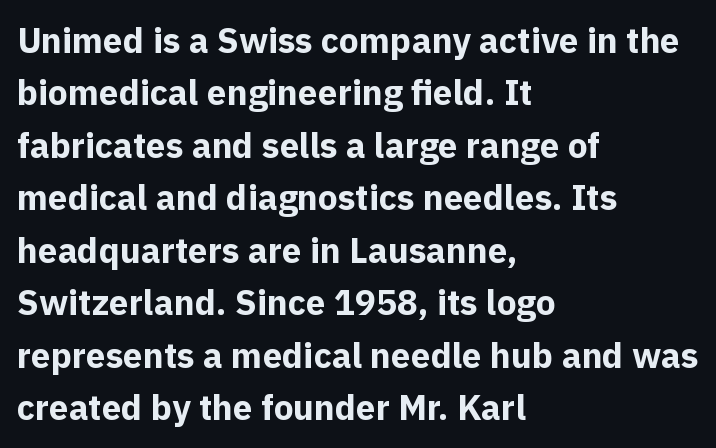
Q: Is the text bold? A: Yes.
Q: Is the text italic (slanted)? A: No, it is upright.
Q: Is the typeface a serif or a sans-serif typeface? A: Sans-serif.
Q: Is the text underlined? A: No.
Q: How is the paragraph aligned? A: Left-aligned.
Q: Is the spacing between letters normal or unusually wide? A: Normal.
Q: Is the spacing between lines tight, normal or loose? A: Normal.
Q: Width (condensed, normal, or wide)? A: Normal.
Q: x-height? A: Medium.
Q: Monospaced? A: No.
